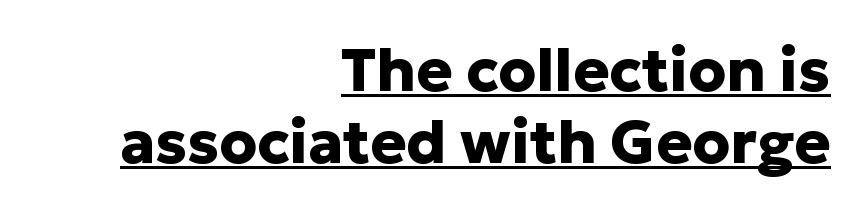
The image shows 60 px heavy sans-serif type, upright; set right-aligned, line spacing 1.2x, normal letter spacing, underlined; low stroke contrast and a medium x-height.
